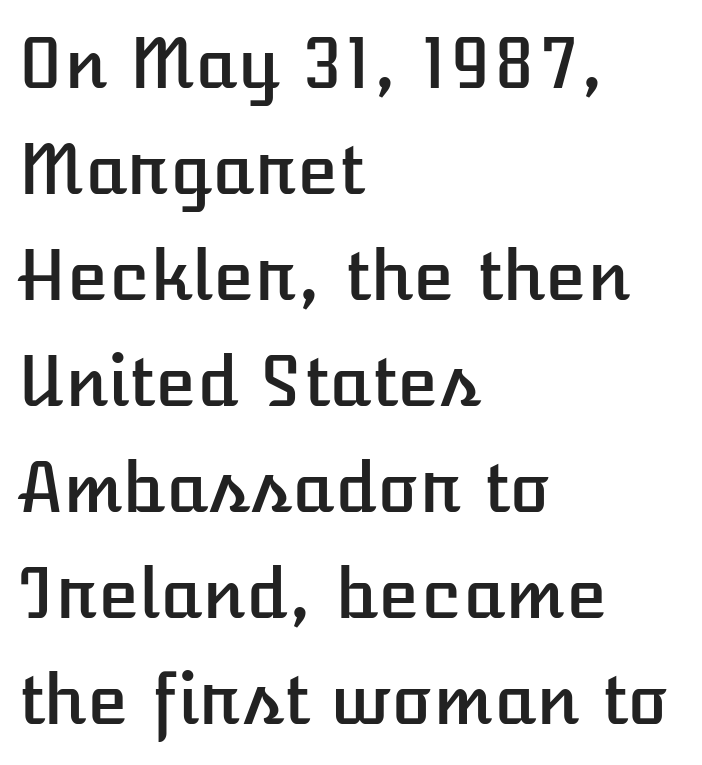
The image shows 68 px text type, upright; set left-aligned, normal line spacing (1.56x), normal letter spacing, not underlined; low stroke contrast and a medium x-height.
